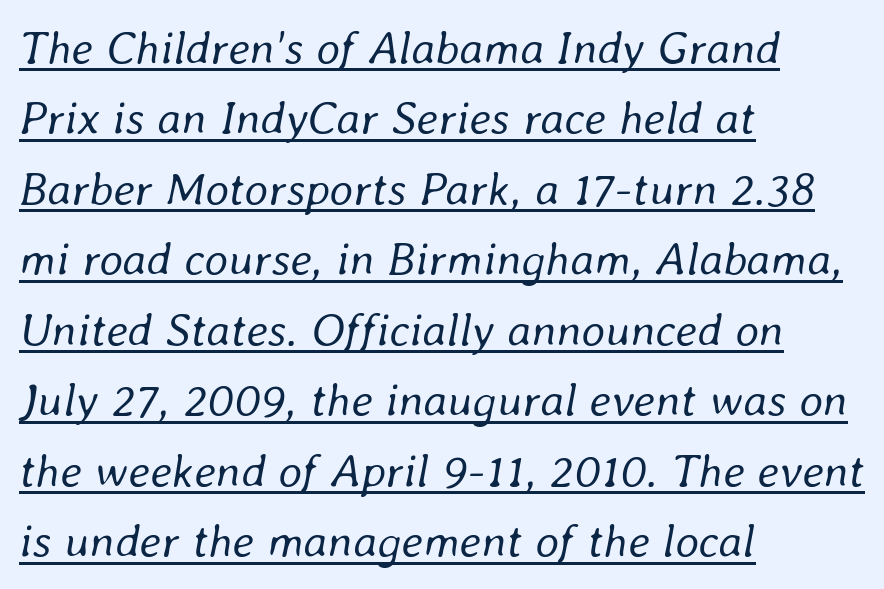
The image shows 47 px regular-weight type, italic (leaning right); set left-aligned, normal line spacing (1.5x), normal letter spacing, underlined; low stroke contrast and a medium x-height.
